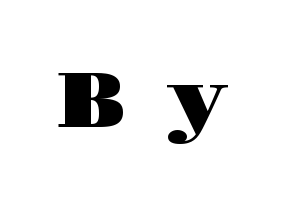
{"serif": "yes", "italic": "no", "width": "wide", "stroke_contrast": "high", "x_height": "large", "monospaced": "no", "underline": "no", "letter_spacing": "wide", "letter_spacing_em": 0.5, "glyph_px": 78}
